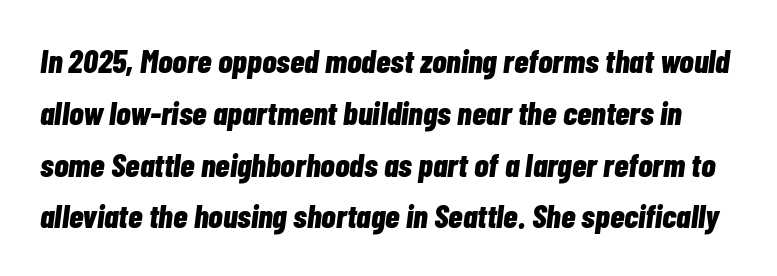
Q: Is the text bold? A: Yes.
Q: Is the text italic (slanted)? A: Yes, it leans right by about 7 degrees.
Q: Is the text underlined? A: No.
Q: Is the spacing between letters normal or unusually wide? A: Normal.
Q: Is the spacing between lines tight, normal or loose? A: Normal.
Q: Width (condensed, normal, or wide)? A: Condensed.
Q: Stroke contrast? A: Low.
Q: x-height? A: Medium.
Q: Monospaced? A: No.
